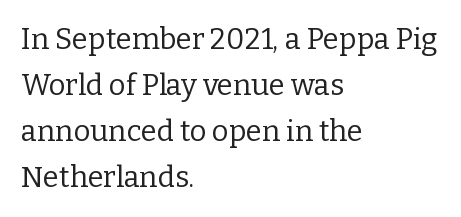
{"serif": "yes", "italic": "no", "bold": "no", "weight": "regular", "width": "normal", "stroke_contrast": "low", "x_height": "medium", "monospaced": "no", "underline": "no", "align": "left", "line_spacing": "normal", "line_spacing_ratio": 1.59, "letter_spacing": "normal", "letter_spacing_em": 0.0, "glyph_px": 29}
